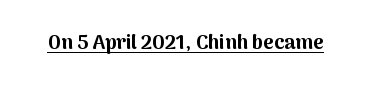
Weight: bold. Is the letter spacing exaggerated? No — it looks like the ordinary default. In designer terms, the underline attribute is active on this setting. A roman cut, with each character standing at attention.
